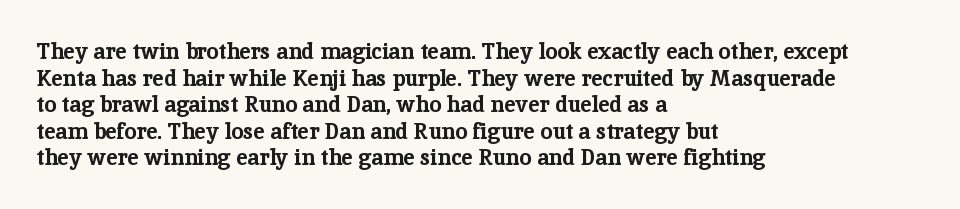
{"italic": "no", "bold": "yes", "underline": "no", "align": "left", "line_spacing_ratio": 1.21, "letter_spacing": "normal", "letter_spacing_em": 0.0, "glyph_px": 22}
